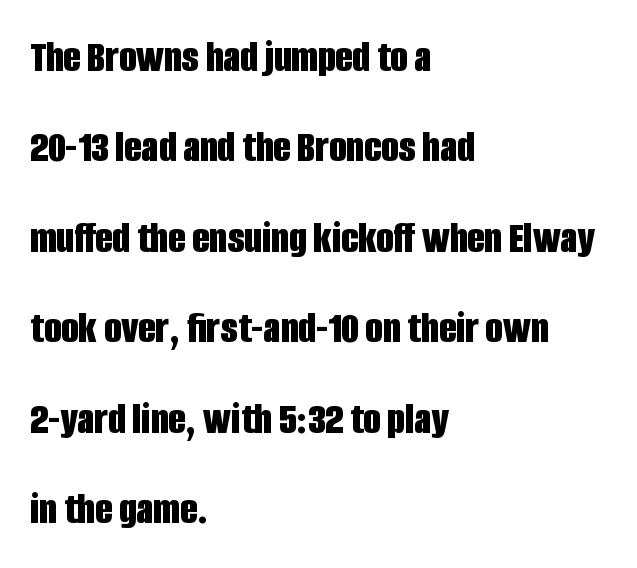
{"serif": "no", "italic": "no", "bold": "yes", "weight": "bold", "width": "condensed", "stroke_contrast": "low", "x_height": "large", "monospaced": "no", "underline": "no", "align": "left", "line_spacing": "loose", "line_spacing_ratio": 2.01, "letter_spacing": "normal", "letter_spacing_em": 0.0, "glyph_px": 45}
